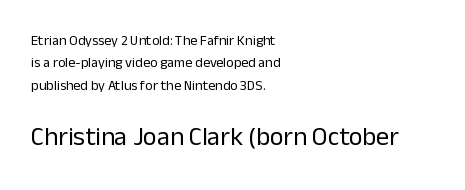
Visually the block forms a straight wall on the left and a jagged coastline on the right. Clear beneath every line of the passage. How would I describe the line gaps? Plain and ordinary. The face looks like a standard text weight, possibly lighter.
